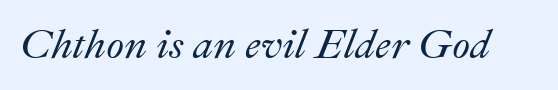
Here the designer chose a conventional face with non-uniform glyph widths. The passage shown is not underscored anywhere. The whole block is typeset with a tilt. Look at the tracking — it's just the regular setting, nothing added.
